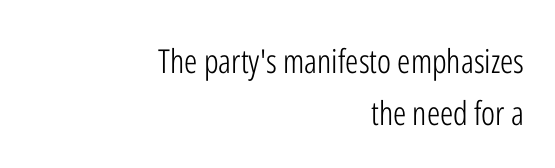
Leading: standard. Honestly, the letter spacing is just normal — you wouldn't notice it. Stroke mass is kept to a normal reading level or below. Honestly, there is no underline to notice here at all.
